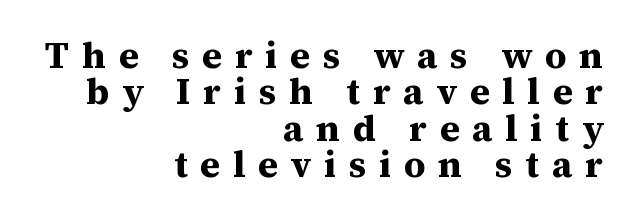
The image shows 37 px bold serif type, upright; set right-aligned, tight line spacing (0.98x), unusually wide letter spacing (+0.34 em), not underlined; medium stroke contrast and a medium x-height.
